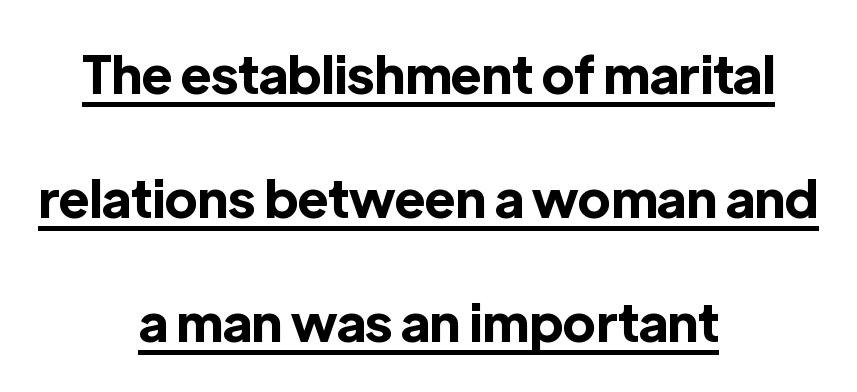
Serifs: no, the terminals of the letterforms are clean. Note the varied advance widths — an 'i' is clearly narrower than an 'm'. Has an underline been added? It has. Tall strokes in this sample are plumb rather than angled.
